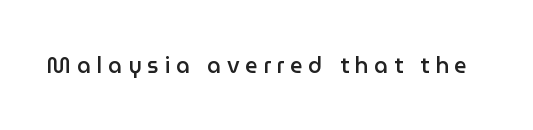
The image shows 22 px text type, upright; set unusually wide letter spacing (+0.26 em), not underlined.
